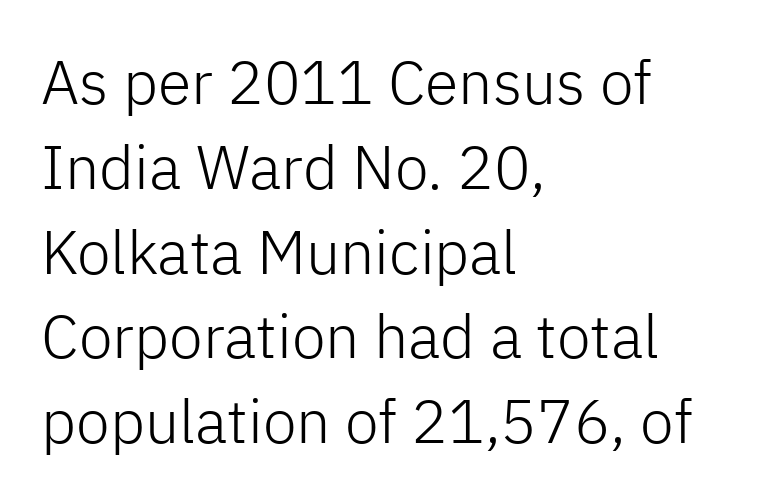
The image shows 61 px light sans-serif type, upright; set left-aligned, normal line spacing (1.39x), normal letter spacing, not underlined; low stroke contrast and a medium x-height.
